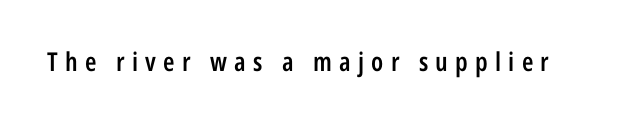
Q: Is the text bold? A: Semi-bold.
Q: Is the text italic (slanted)? A: No, it is upright.
Q: Is the text underlined? A: No.
Q: Is the spacing between letters normal or unusually wide? A: Unusually wide.
